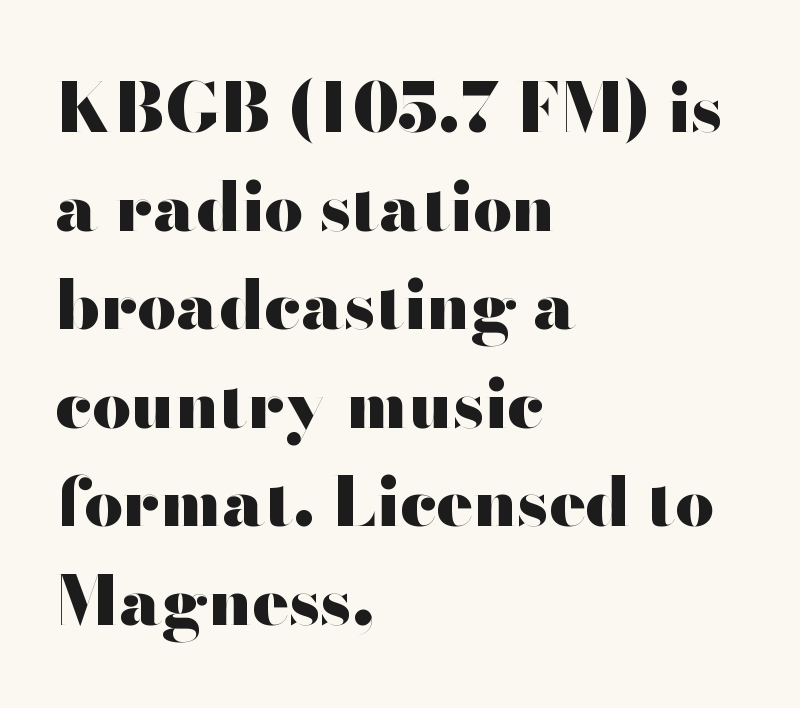
Q: Is the text bold? A: Yes.
Q: Is the text italic (slanted)? A: No, it is upright.
Q: Is the typeface a serif or a sans-serif typeface? A: Sans-serif.
Q: Is the text underlined? A: No.
Q: How is the paragraph aligned? A: Left-aligned.
Q: Is the spacing between letters normal or unusually wide? A: Normal.
Q: Is the spacing between lines tight, normal or loose? A: Normal.
Q: Width (condensed, normal, or wide)? A: Wide.
Q: Stroke contrast? A: High.
Q: x-height? A: Small.
Q: Monospaced? A: No.
